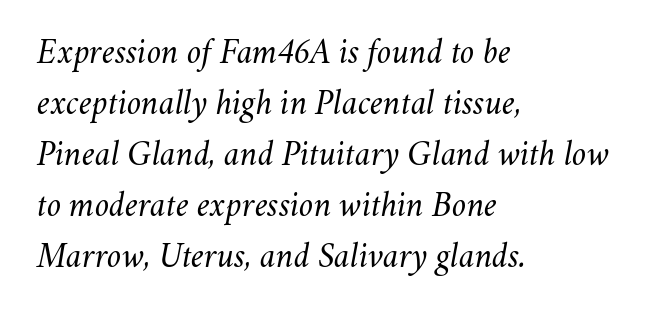
Q: Is the text bold? A: No.
Q: Is the text italic (slanted)? A: Yes, it leans right by about 11 degrees.
Q: Is the text underlined? A: No.
Q: How is the paragraph aligned? A: Left-aligned.
Q: Is the spacing between letters normal or unusually wide? A: Normal.
Q: Is the spacing between lines tight, normal or loose? A: Normal.
Q: Width (condensed, normal, or wide)? A: Normal.
Q: Stroke contrast? A: Medium.
Q: x-height? A: Small.
Q: Monospaced? A: No.
